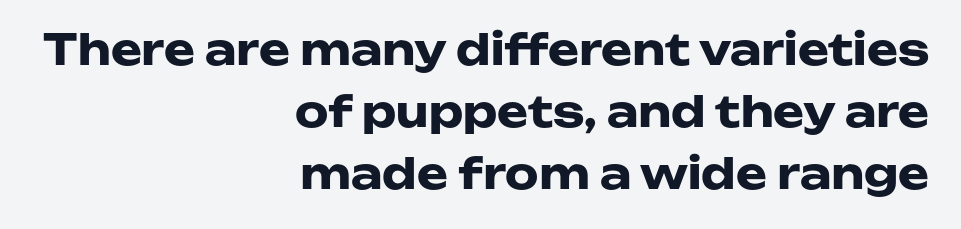
Q: Is the text bold? A: Yes.
Q: Is the text italic (slanted)? A: No, it is upright.
Q: Is the typeface a serif or a sans-serif typeface? A: Sans-serif.
Q: Is the text underlined? A: No.
Q: How is the paragraph aligned? A: Right-aligned.
Q: Is the spacing between letters normal or unusually wide? A: Normal.
Q: Is the spacing between lines tight, normal or loose? A: Normal.
Q: Width (condensed, normal, or wide)? A: Wide.
Q: Stroke contrast? A: Low.
Q: x-height? A: Medium.
Q: Monospaced? A: No.
